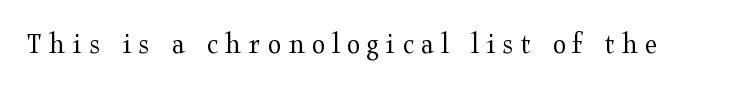
Compared with a typical body face, this is equally light or lighter still. Glyph-to-glyph distance is far greater than everyday printed text. Varying glyph widths throughout — classic text-font behaviour. Serifs: yes, visible at the terminals of the letterforms. The letters stand straight up with perfectly vertical stems.
